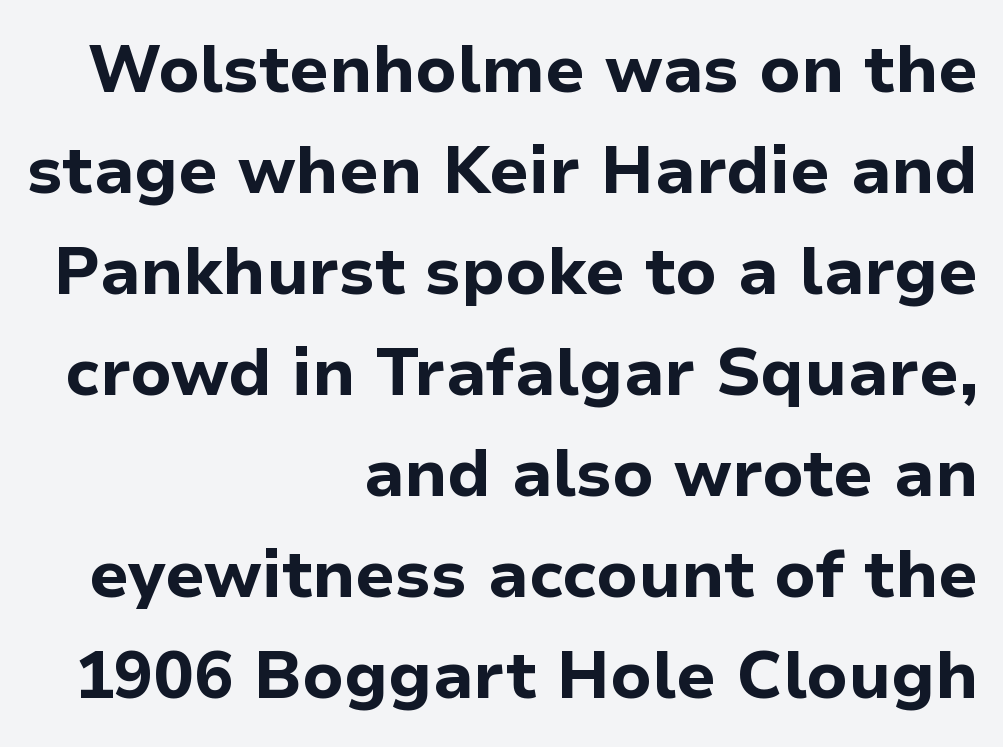
How are the letters spaced? Ordinarily, with no added tracking. Glance below the letters and you will spot only blank space. A typesetter would label this face a sans. Does the weight exceed regular? Yes, all the way to bold. Leftover space on each line is placed entirely before the opening word. This is roman type, the default non-slanted kind.
